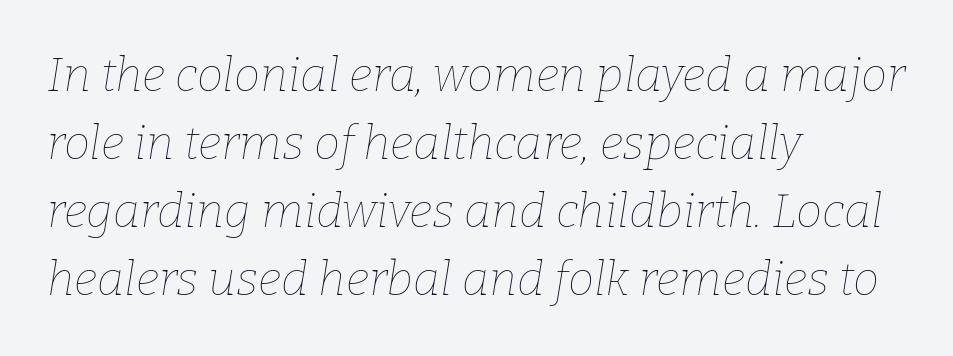
Q: Is the text bold? A: No.
Q: Is the text italic (slanted)? A: Yes, it leans right by about 9 degrees.
Q: Is the text underlined? A: No.
Q: How is the paragraph aligned? A: Left-aligned.
Q: Is the spacing between letters normal or unusually wide? A: Normal.
Q: Is the spacing between lines tight, normal or loose? A: Normal.
Q: Width (condensed, normal, or wide)? A: Normal.
Q: Stroke contrast? A: Low.
Q: x-height? A: Medium.
Q: Monospaced? A: No.
